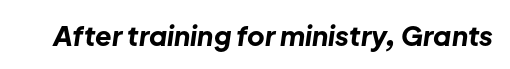
{"italic": "yes", "lean": "right", "slant_degrees": 8, "bold": "yes", "underline": "no", "letter_spacing": "normal", "letter_spacing_em": 0.0, "glyph_px": 27}
